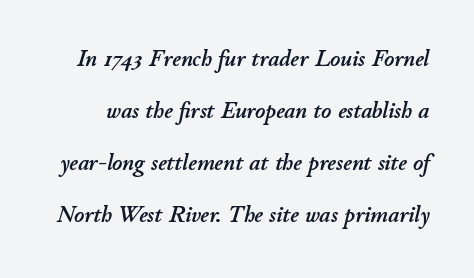
The image shows 24 px text type, italic (leaning right); set loose line spacing (2.17x), normal letter spacing, not underlined.
